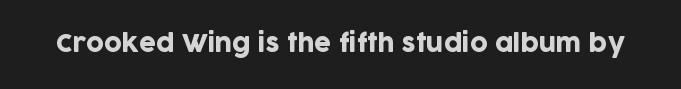
Observe the ordinary spacing: letters are neighbours, not strangers. Underline: absent. Rendered with straight, roman letterforms.
